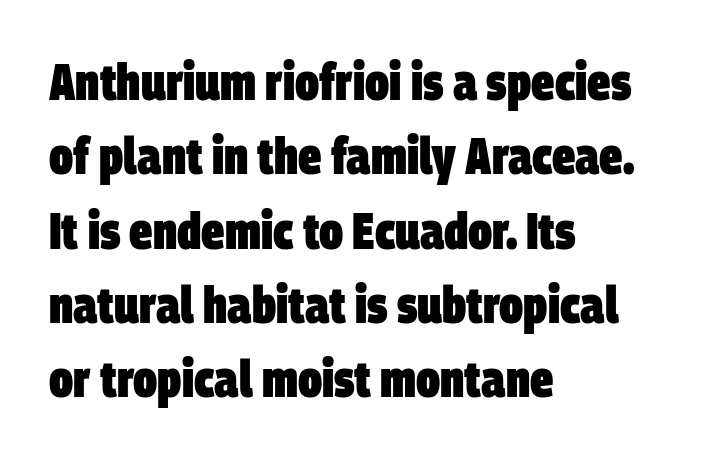
Each row of text sits above clean, open space. Strong, thick strokes mark this as bold type. Think of a printed novel: that variable character pitch is what you see here. Letterform terminals end flat and unadorned throughout the passage.
